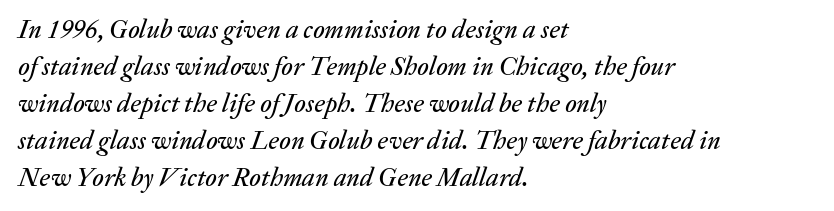
{"italic": "yes", "lean": "right", "slant_degrees": 20, "underline": "no", "align": "left", "line_spacing": "normal", "line_spacing_ratio": 1.42, "letter_spacing": "normal", "letter_spacing_em": 0.0, "glyph_px": 26}
